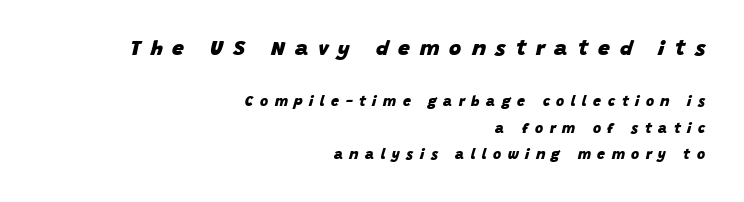
{"italic": "yes", "lean": "right", "slant_degrees": 15, "bold": "yes", "underline": "no", "align": "right", "line_spacing_ratio": 1.88, "letter_spacing": "wide", "letter_spacing_em": 0.47, "larger_block": "first", "size_ratio": 1.5, "glyph_px": 21}
